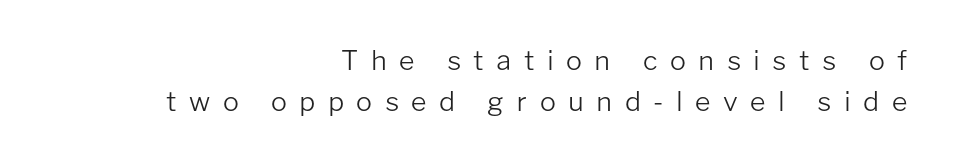
Q: Is the text bold? A: No.
Q: Is the text italic (slanted)? A: No, it is upright.
Q: Is the text underlined? A: No.
Q: How is the paragraph aligned? A: Right-aligned.
Q: Is the spacing between letters normal or unusually wide? A: Unusually wide.
Q: Is the spacing between lines tight, normal or loose? A: Normal.
